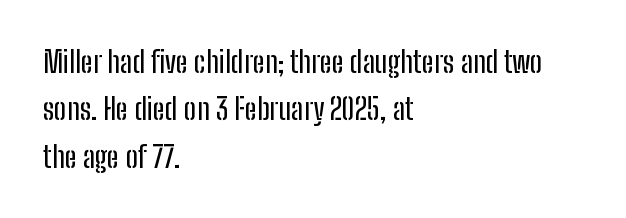
Q: Is the text italic (slanted)? A: No, it is upright.
Q: Is the typeface a serif or a sans-serif typeface? A: Sans-serif.
Q: Is the text underlined? A: No.
Q: How is the paragraph aligned? A: Left-aligned.
Q: Is the spacing between letters normal or unusually wide? A: Normal.
Q: Is the spacing between lines tight, normal or loose? A: Normal.
Q: Width (condensed, normal, or wide)? A: Condensed.
Q: Stroke contrast? A: Low.
Q: x-height? A: Medium.
Q: Monospaced? A: No.
